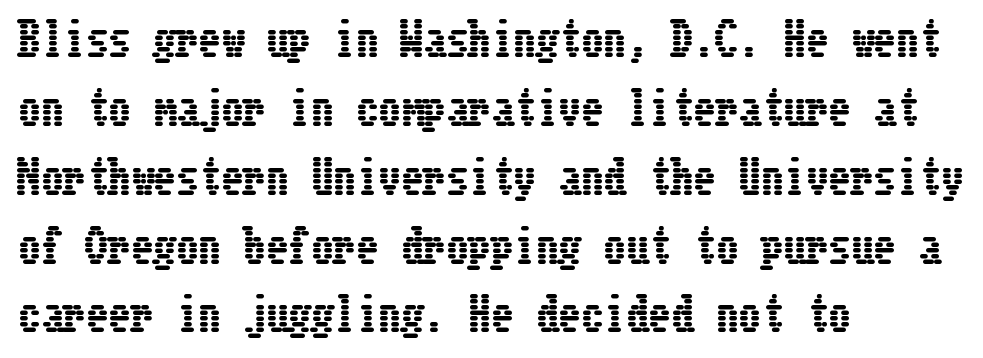
The image shows 45 px condensed type, upright; set left-aligned, normal line spacing (1.53x), normal letter spacing, not underlined; low stroke contrast and a medium x-height.
